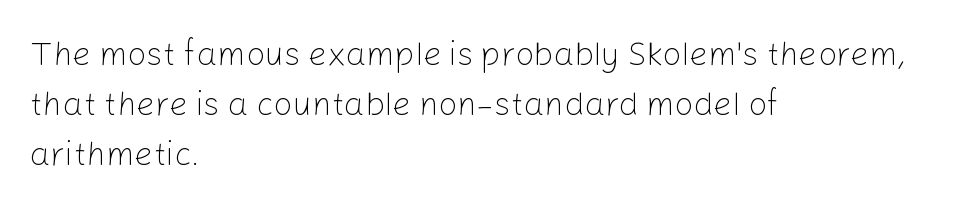
Underlining? Definitely not there. Spacing verdict: proportional, widths tailored to each character. Posture: vertical. Does the type have serifs? No, each stem ends abruptly.
